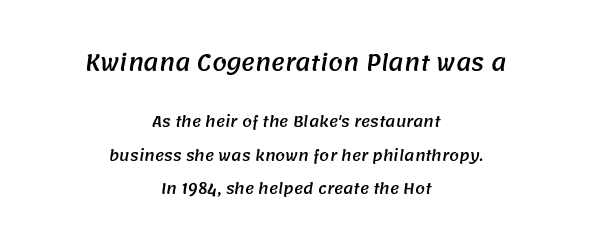
{"underline": "no", "align": "center", "line_spacing": "loose", "line_spacing_ratio": 2.4, "letter_spacing": "normal", "letter_spacing_em": 0.0, "larger_block": "first", "size_ratio": 1.5, "glyph_px": 21}
